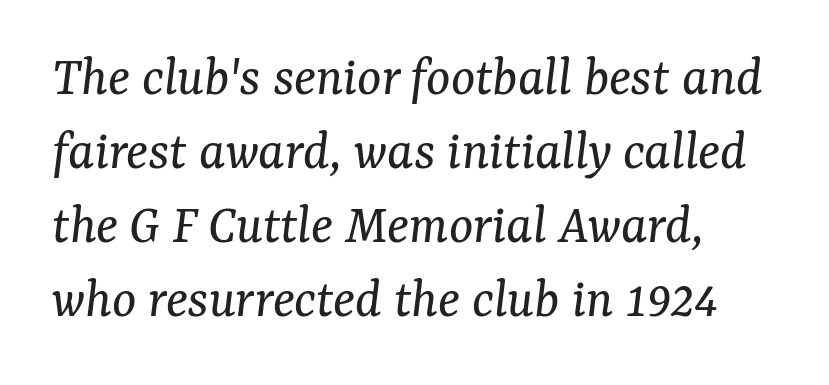
The type is set solid horizontally, with unmodified tracking. Each letter keeps its own natural width here, so spacing adapts to shape. Quick note: italic. Honestly, there is no underline to notice here at all. Quick note: interline space is typical.
